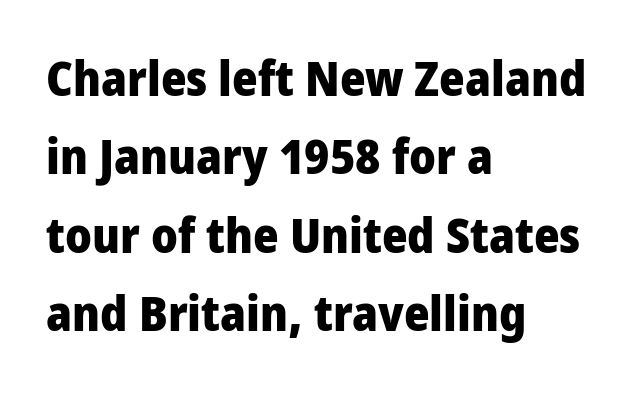
{"serif": "no", "italic": "no", "bold": "yes", "weight": "heavy", "width": "condensed", "stroke_contrast": "low", "x_height": "large", "monospaced": "no", "underline": "no", "align": "left", "line_spacing": "normal", "line_spacing_ratio": 1.6, "letter_spacing": "normal", "letter_spacing_em": 0.0, "glyph_px": 49}
